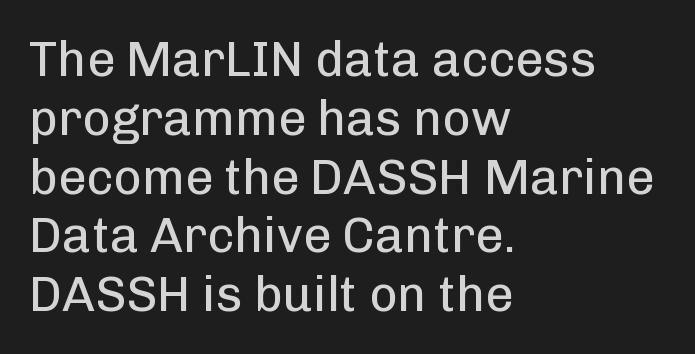
Q: Is the text bold? A: No.
Q: Is the text italic (slanted)? A: No, it is upright.
Q: Is the typeface a serif or a sans-serif typeface? A: Sans-serif.
Q: Is the text underlined? A: No.
Q: How is the paragraph aligned? A: Left-aligned.
Q: Is the spacing between letters normal or unusually wide? A: Normal.
Q: Width (condensed, normal, or wide)? A: Normal.
Q: Stroke contrast? A: Low.
Q: x-height? A: Medium.
Q: Monospaced? A: No.
